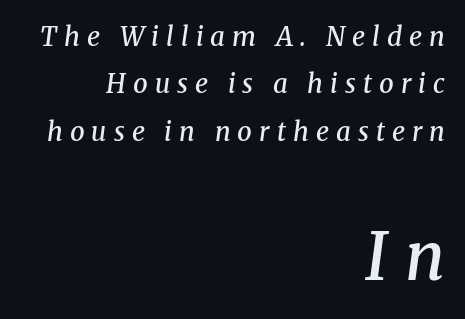
Q: Is the text bold? A: Semi-bold.
Q: Is the text italic (slanted)? A: Yes, it leans right by about 8 degrees.
Q: Is the typeface a serif or a sans-serif typeface? A: Serif.
Q: Is the text underlined? A: No.
Q: How is the paragraph aligned? A: Right-aligned.
Q: Is the spacing between letters normal or unusually wide? A: Unusually wide.
Q: Which block of text is set in a larger size, the first (top) or the second (bottom)? A: The second (bottom) one.
Q: Width (condensed, normal, or wide)? A: Normal.
Q: Stroke contrast? A: Medium.
Q: x-height? A: Medium.
Q: Monospaced? A: No.
